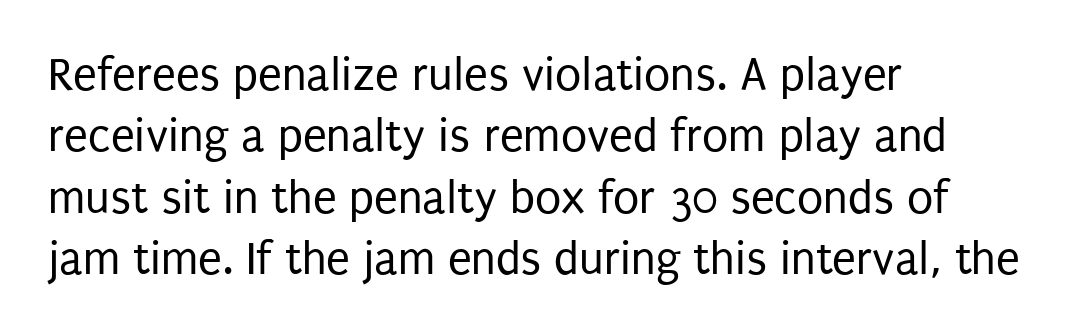
Q: Is the text bold? A: No.
Q: Is the text italic (slanted)? A: No, it is upright.
Q: Is the typeface a serif or a sans-serif typeface? A: Sans-serif.
Q: Is the text underlined? A: No.
Q: How is the paragraph aligned? A: Left-aligned.
Q: Is the spacing between letters normal or unusually wide? A: Normal.
Q: Is the spacing between lines tight, normal or loose? A: Normal.
Q: Width (condensed, normal, or wide)? A: Condensed.
Q: Stroke contrast? A: Low.
Q: x-height? A: Large.
Q: Monospaced? A: No.
